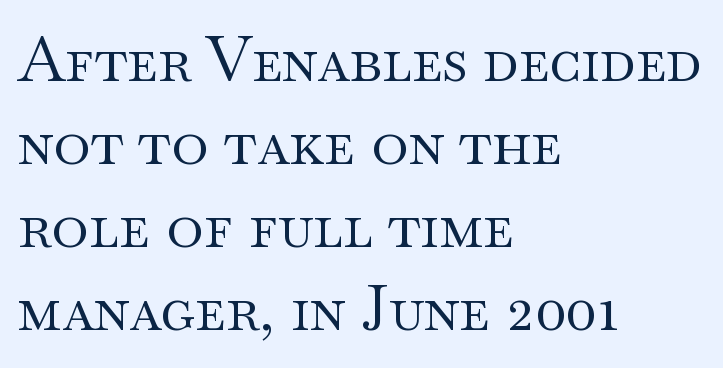
Q: Is the text bold? A: No.
Q: Is the text italic (slanted)? A: No, it is upright.
Q: Is the typeface a serif or a sans-serif typeface? A: Serif.
Q: Is the text underlined? A: No.
Q: How is the paragraph aligned? A: Left-aligned.
Q: Is the spacing between letters normal or unusually wide? A: Normal.
Q: Is the spacing between lines tight, normal or loose? A: Normal.
Q: Width (condensed, normal, or wide)? A: Wide.
Q: Stroke contrast? A: Medium.
Q: x-height? A: Small.
Q: Monospaced? A: No.
